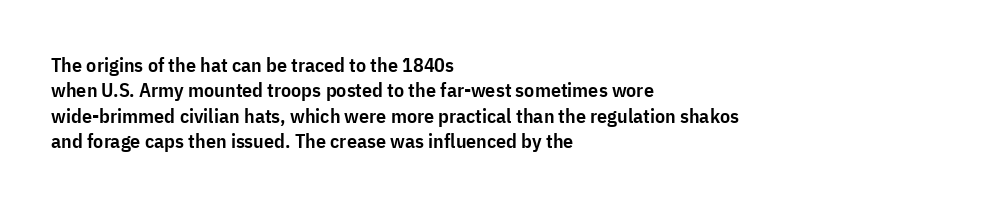
Do the letters lean? They stand straight. The string is rendered with underlining switched off. Look at the tracking — it's just the regular setting, nothing added. The passage shown is semibold, sitting just below true bold.
